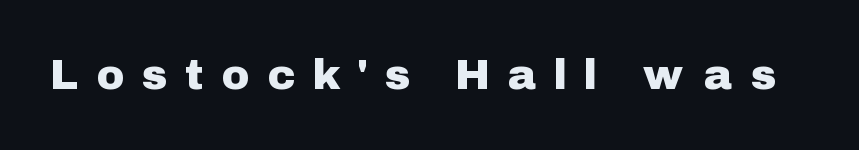
Has an underline been added? It has not. Unlike a traditional serif, this face leaves its strokes unadorned. The gaps between neighbouring characters are conspicuously large. Ordinary non-slanted type is in use.
